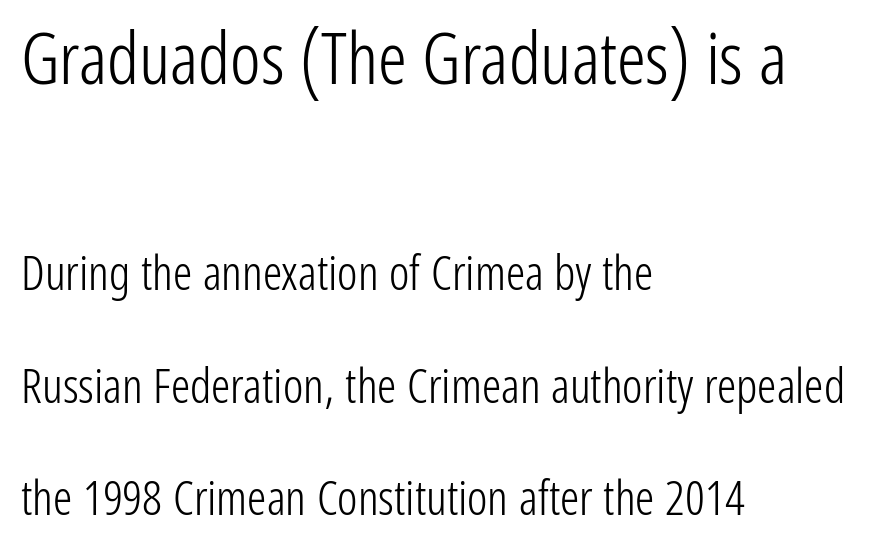
Q: Is the text bold? A: No.
Q: Is the text italic (slanted)? A: No, it is upright.
Q: Is the typeface a serif or a sans-serif typeface? A: Sans-serif.
Q: Is the text underlined? A: No.
Q: How is the paragraph aligned? A: Left-aligned.
Q: Is the spacing between letters normal or unusually wide? A: Normal.
Q: Is the spacing between lines tight, normal or loose? A: Loose.
Q: Which block of text is set in a larger size, the first (top) or the second (bottom)? A: The first (top) one.
Q: Width (condensed, normal, or wide)? A: Condensed.
Q: Stroke contrast? A: Low.
Q: x-height? A: Medium.
Q: Monospaced? A: No.
